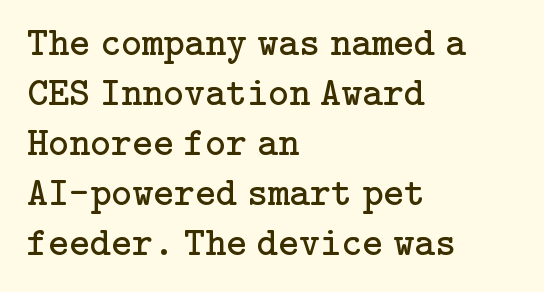
The image shows 40 px regular-weight serif type, upright; set left-aligned, normal line spacing (1.25x), normal letter spacing, not underlined; low stroke contrast and a medium x-height.
